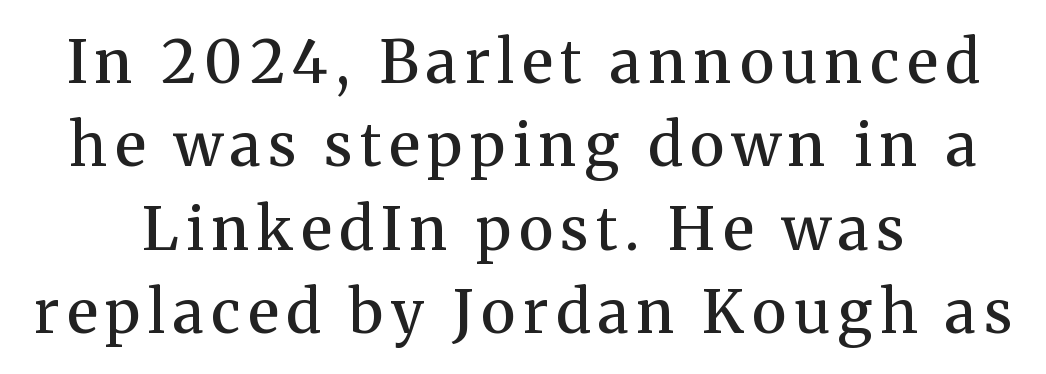
{"serif": "yes", "italic": "no", "bold": "semi", "weight": "semibold", "width": "normal", "stroke_contrast": "medium", "x_height": "medium", "monospaced": "no", "underline": "no", "line_spacing": "normal", "line_spacing_ratio": 1.39, "glyph_px": 60}
